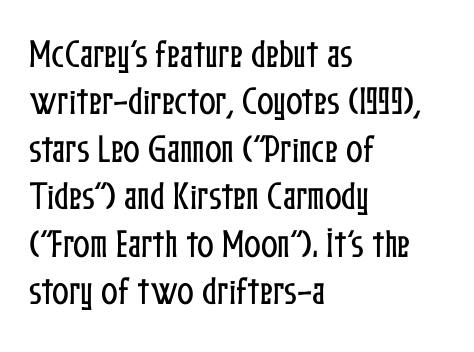
Q: Is the text italic (slanted)? A: No, it is upright.
Q: Is the text underlined? A: No.
Q: How is the paragraph aligned? A: Left-aligned.
Q: Is the spacing between letters normal or unusually wide? A: Normal.
Q: Is the spacing between lines tight, normal or loose? A: Normal.
Q: Width (condensed, normal, or wide)? A: Condensed.
Q: Stroke contrast? A: Low.
Q: x-height? A: Medium.
Q: Monospaced? A: No.
